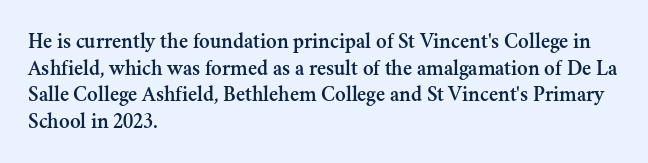
{"italic": "no", "underline": "no", "align": "left", "line_spacing_ratio": 1.21, "letter_spacing": "normal", "letter_spacing_em": 0.0, "glyph_px": 22}
